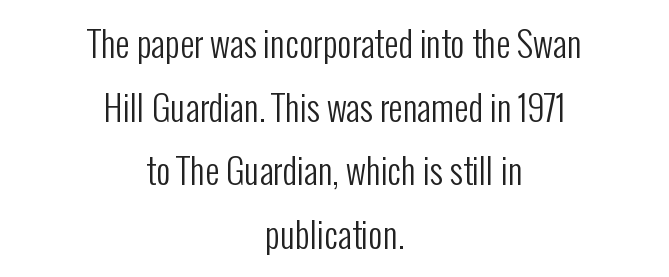
The image shows 35 px regular-weight, condensed sans-serif type, upright; set centered, line spacing 1.82x, normal letter spacing, not underlined; low stroke contrast and a medium x-height.
